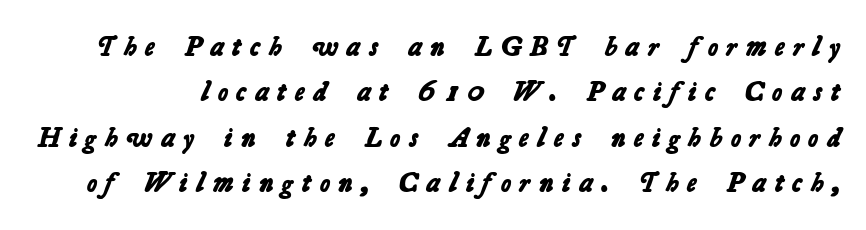
Q: Is the text bold? A: Yes.
Q: Is the typeface a serif or a sans-serif typeface? A: Sans-serif.
Q: Is the text underlined? A: No.
Q: Is the spacing between letters normal or unusually wide? A: Unusually wide.
Q: Is the spacing between lines tight, normal or loose? A: Normal.
Q: Width (condensed, normal, or wide)? A: Normal.
Q: Stroke contrast? A: Low.
Q: x-height? A: Medium.
Q: Monospaced? A: No.
